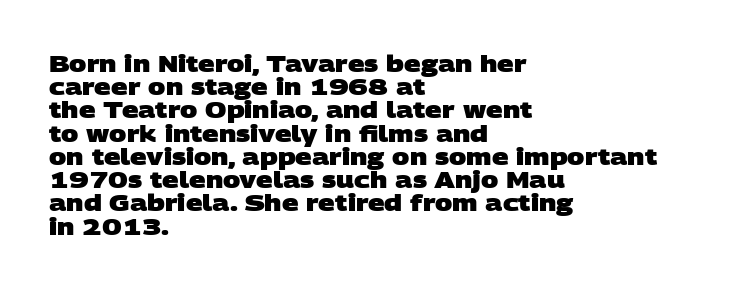
Whoever set this chose condensed vertical rhythm over breathing room. The rendering anchors every line to the left-hand side. The passage shown is not underscored anywhere. Students, this is bold: see how much ink each stroke carries. These lines keep a tight, regular rhythm from letter to letter.
